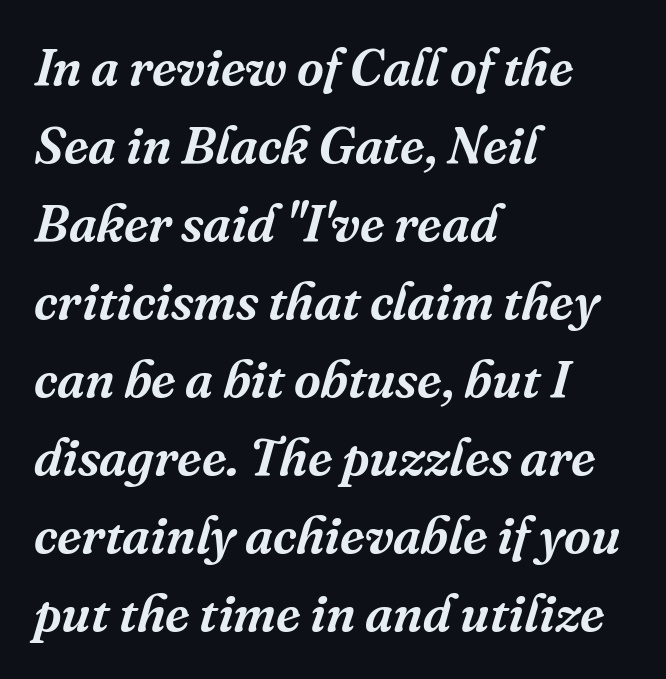
Italic? Definitely — the glyphs are oblique. Quick note: interline space is typical. The letters carry serifs — small finishing strokes at the ends of their stems. Compared with typical body copy, the letter spacing here is the same. Underlining? Definitely not there.
